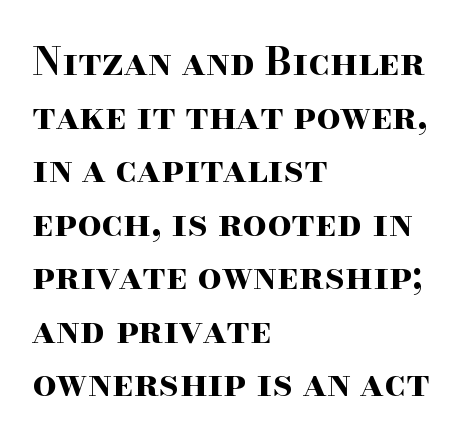
The image shows 38 px bold, wide serif type, upright; set left-aligned, normal line spacing (1.41x), normal letter spacing, not underlined; high stroke contrast and a small x-height.
